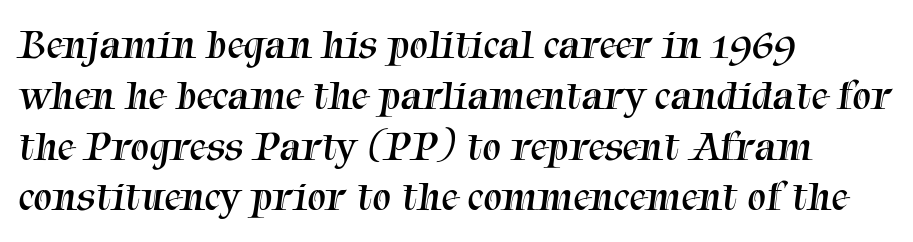
Q: Is the text bold? A: No.
Q: Is the typeface a serif or a sans-serif typeface? A: Serif.
Q: Is the text underlined? A: No.
Q: How is the paragraph aligned? A: Left-aligned.
Q: Is the spacing between letters normal or unusually wide? A: Normal.
Q: Width (condensed, normal, or wide)? A: Normal.
Q: Stroke contrast? A: Medium.
Q: x-height? A: Medium.
Q: Monospaced? A: No.
